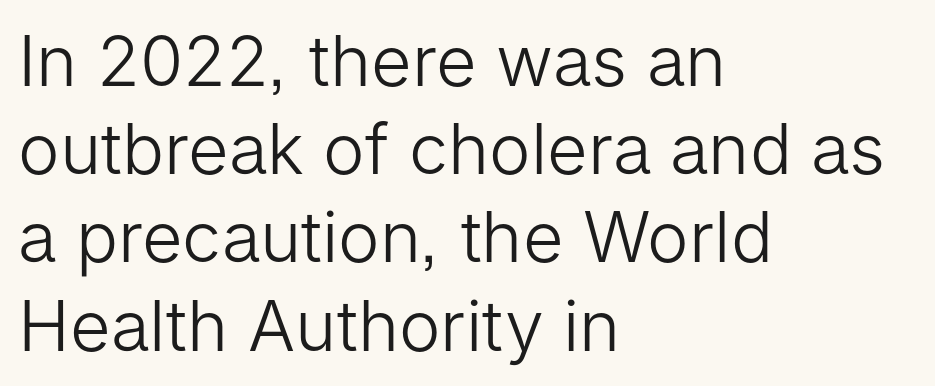
The image shows 70 px light sans-serif type, upright; set left-aligned, normal line spacing (1.26x), normal letter spacing, not underlined; low stroke contrast and a medium x-height.
